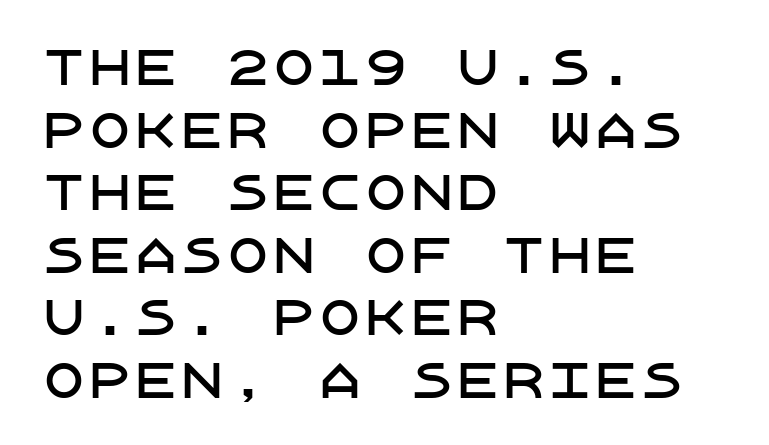
Q: Is the text italic (slanted)? A: No, it is upright.
Q: Is the typeface a serif or a sans-serif typeface? A: Sans-serif.
Q: Is the text underlined? A: No.
Q: How is the paragraph aligned? A: Left-aligned.
Q: Is the spacing between letters normal or unusually wide? A: Normal.
Q: Is the spacing between lines tight, normal or loose? A: Normal.
Q: Width (condensed, normal, or wide)? A: Normal.
Q: Stroke contrast? A: Low.
Q: x-height? A: Large.
